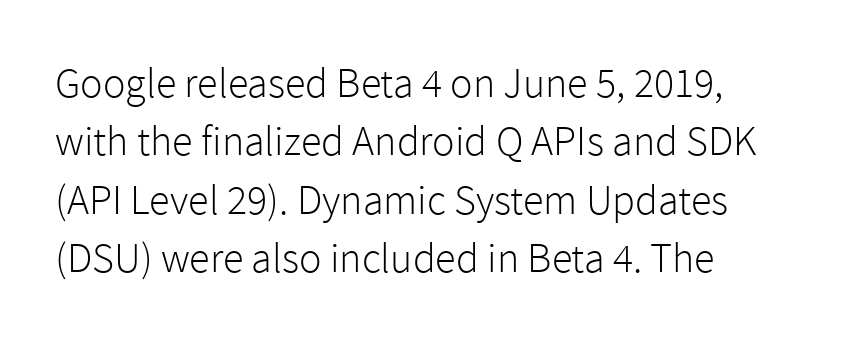
{"serif": "no", "italic": "no", "bold": "no", "weight": "light", "width": "normal", "x_height": "medium", "monospaced": "no", "underline": "no", "align": "left", "line_spacing": "normal", "line_spacing_ratio": 1.39, "letter_spacing": "normal", "letter_spacing_em": 0.0, "glyph_px": 42}
